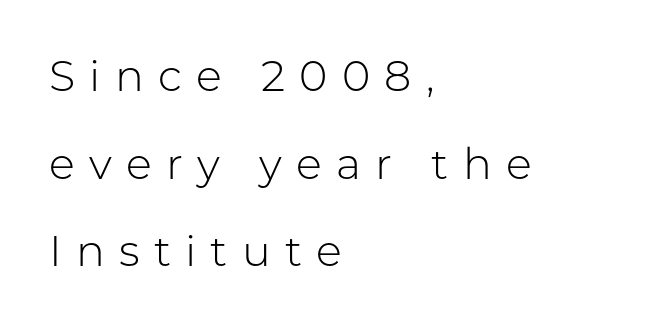
{"serif": "no", "italic": "no", "bold": "no", "weight": "light", "width": "normal", "stroke_contrast": "low", "x_height": "medium", "monospaced": "no", "underline": "no", "align": "left", "line_spacing": "loose", "line_spacing_ratio": 2.04, "letter_spacing": "wide", "letter_spacing_em": 0.33, "glyph_px": 43}
